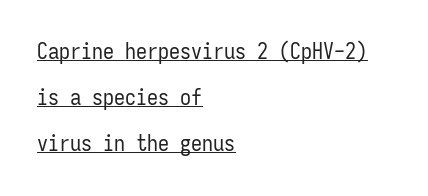
{"italic": "no", "bold": "no", "underline": "yes", "align": "left", "line_spacing": "loose", "line_spacing_ratio": 2.1, "letter_spacing": "normal", "letter_spacing_em": 0.0, "glyph_px": 22}
